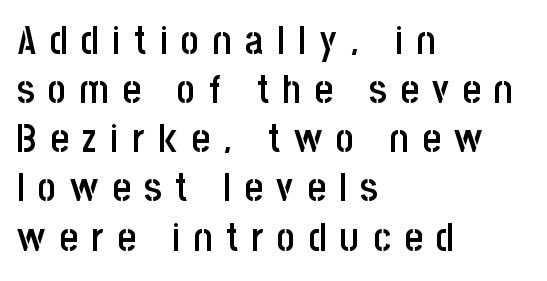
{"serif": "no", "italic": "no", "bold": "semi", "weight": "semibold", "width": "condensed", "stroke_contrast": "low", "x_height": "large", "monospaced": "no", "underline": "no", "align": "left", "line_spacing": "normal", "line_spacing_ratio": 1.26, "letter_spacing": "wide", "letter_spacing_em": 0.35, "glyph_px": 39}
